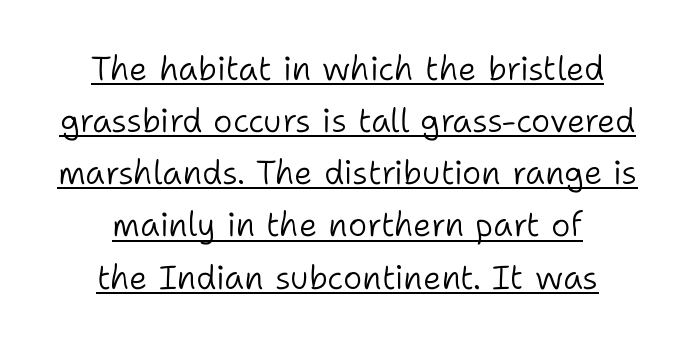
{"serif": "no", "italic": "no", "bold": "no", "weight": "light", "width": "normal", "stroke_contrast": "low", "x_height": "medium", "monospaced": "no", "underline": "yes", "align": "center", "line_spacing": "normal", "line_spacing_ratio": 1.58, "letter_spacing": "normal", "letter_spacing_em": 0.0, "glyph_px": 33}
